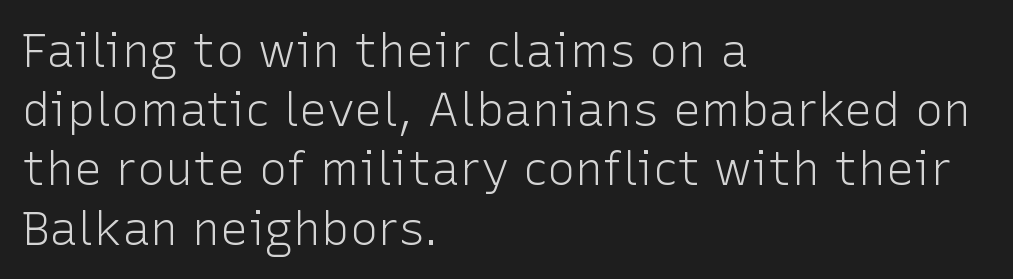
The letterforms sit at book weight or below. The letters advance in unequal steps, a hallmark of proportional type. Evenly set lines give the paragraph a standard silhouette. The type sits square on the baseline with zero lean. The type is set solid horizontally, with unmodified tracking. Font category for this specimen: sans-serif.
